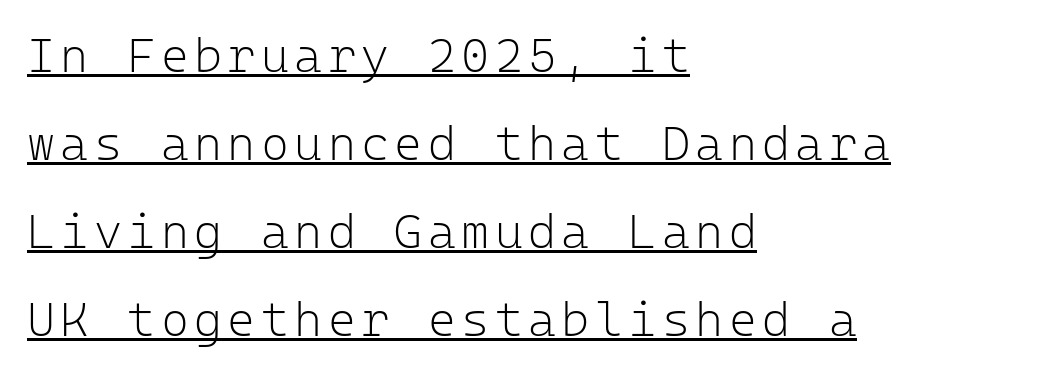
The image shows 48 px light sans-serif type, upright, monospaced; set left-aligned, line spacing 1.83x, underlined; low stroke contrast and a medium x-height.
